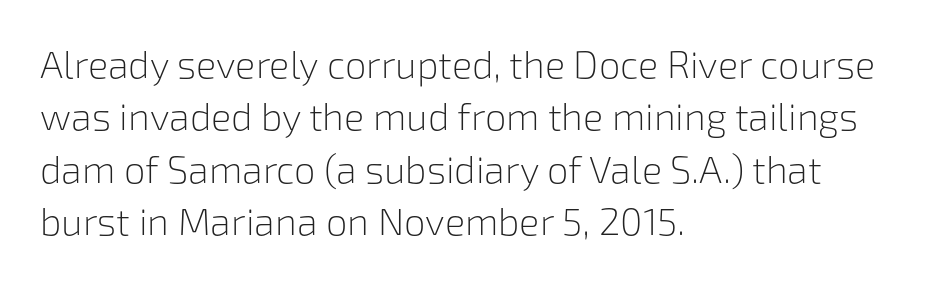
Does the copy run flush right? No — it runs flush left. The type sits square on the baseline with zero lean. Letter spacing: default. Just letters on the line, the space beneath them empty.
